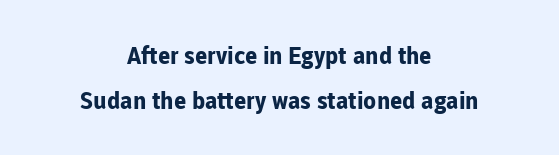
Lines of text with bare space underneath. Compared with an ordinary text face, these strokes are far heavier — a full bold. Reading down the block, each line starts at a different indent, mirrored at its end. The letters stand straight up with perfectly vertical stems. Here the glyphs are tracked normally, forming tight word shapes.
